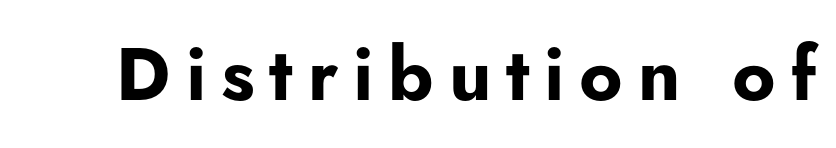
Note: no serifs on the glyphs. The gap between lines stays unmarked. The face used here is proportionally spaced, like ordinary book or web type. These lines were composed using upright roman letters. The sample has been set heavy, in full bold. Tracking here is generous; glyphs stand well apart from one another.
